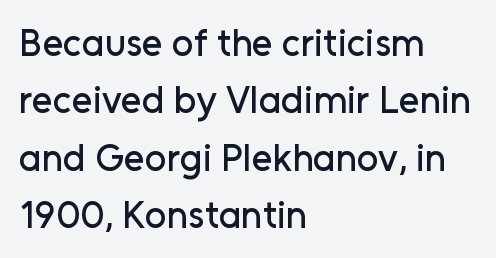
The image shows 38 px sans-serif type, upright; set left-aligned, normal line spacing (1.51x), normal letter spacing, not underlined; low stroke contrast and a medium x-height.
